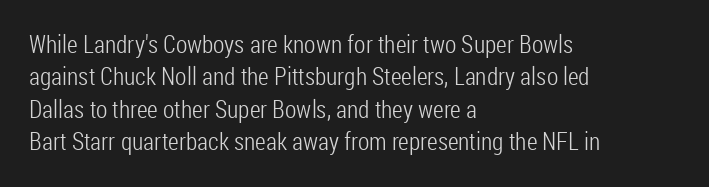
Q: Is the text bold? A: No.
Q: Is the text italic (slanted)? A: No, it is upright.
Q: Is the text underlined? A: No.
Q: How is the paragraph aligned? A: Left-aligned.
Q: Is the spacing between letters normal or unusually wide? A: Normal.
Q: Is the spacing between lines tight, normal or loose? A: Normal.
